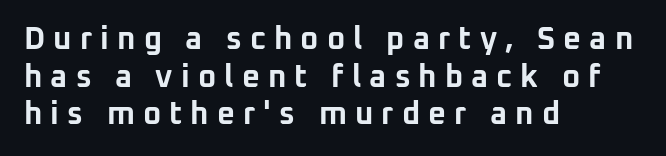
{"serif": "no", "italic": "no", "bold": "yes", "weight": "bold", "width": "normal", "stroke_contrast": "low", "x_height": "medium", "monospaced": "no", "underline": "no", "align": "left", "line_spacing_ratio": 1.21, "letter_spacing": "wide", "letter_spacing_em": 0.26, "glyph_px": 31}
